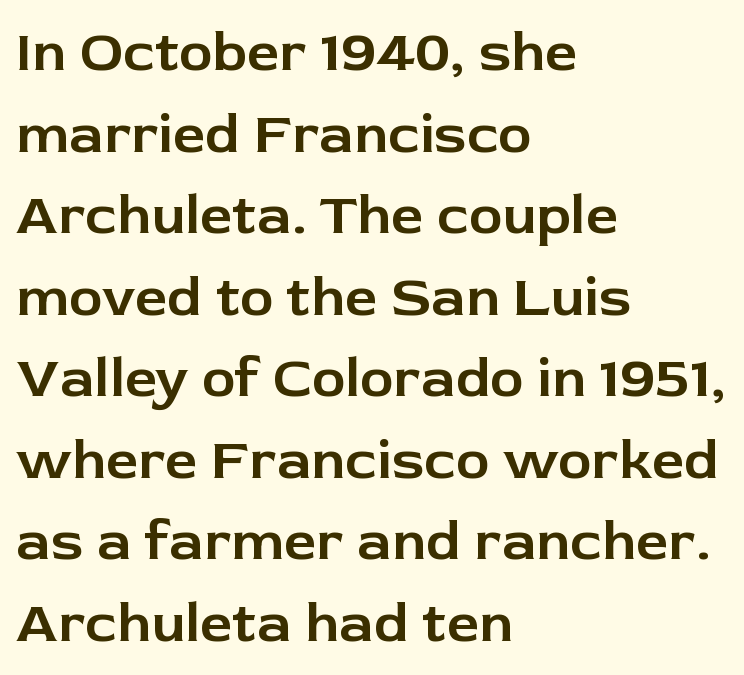
{"serif": "no", "italic": "no", "width": "normal", "stroke_contrast": "low", "x_height": "medium", "monospaced": "no", "underline": "no", "align": "left", "line_spacing": "normal", "line_spacing_ratio": 1.43, "letter_spacing": "normal", "letter_spacing_em": 0.0, "glyph_px": 57}
